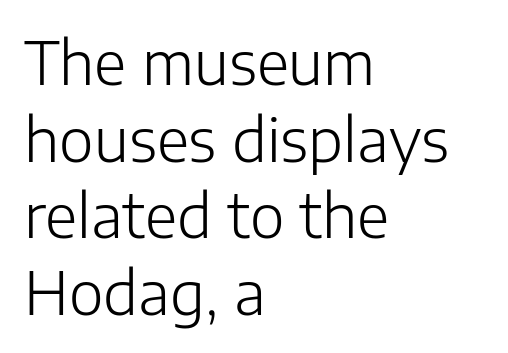
The lines sit at an ordinary, default distance from one another. One-word summary of the alignment: left. Tracking here is standard; glyphs follow each other at the usual distance. Ink coverage per letter is moderate at most. Proportional: the letters do not fall into vertical columns. The lettering holds an erect, upright posture throughout.
